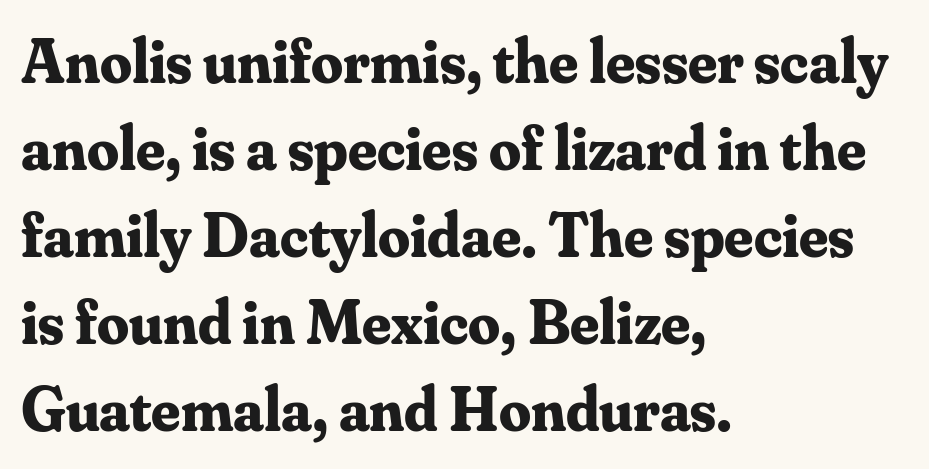
The rendering uses natural spacing where letterforms have individual widths. Heavy-handed strokes throughout: this text is bold. When letters stand straight like this, we call the style roman or upright. Horizontal alignment here is leftward, the default for most running prose.
